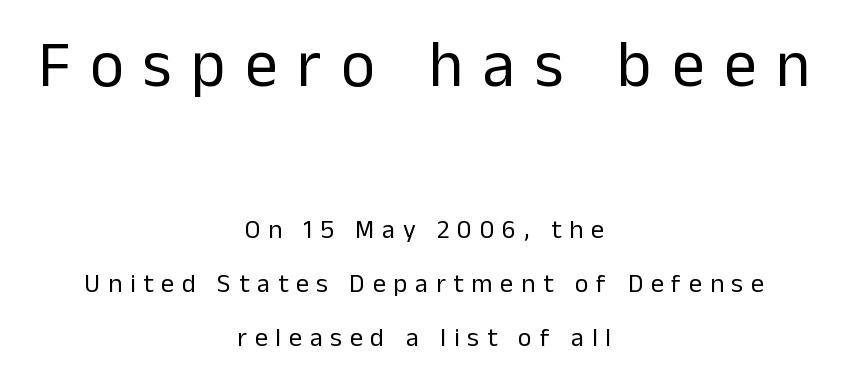
{"serif": "no", "italic": "no", "bold": "no", "weight": "regular", "width": "normal", "stroke_contrast": "low", "x_height": "medium", "monospaced": "no", "underline": "no", "align": "center", "line_spacing": "loose", "line_spacing_ratio": 2.08, "letter_spacing": "wide", "letter_spacing_em": 0.3, "larger_block": "first", "size_ratio": 2.5, "glyph_px": 65}
